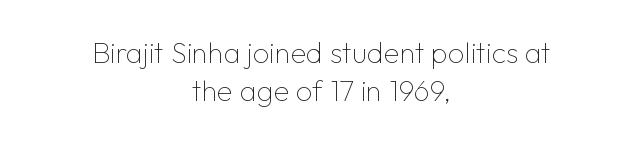
The letters stand upright; this is a roman face. A bare baseline throughout the passage. If you folded the block vertically in half, each line would mirror itself in length. Whoever set this chose a conventional vertical rhythm. Stroke thickness stays within the range of a standard reading face or lighter.
